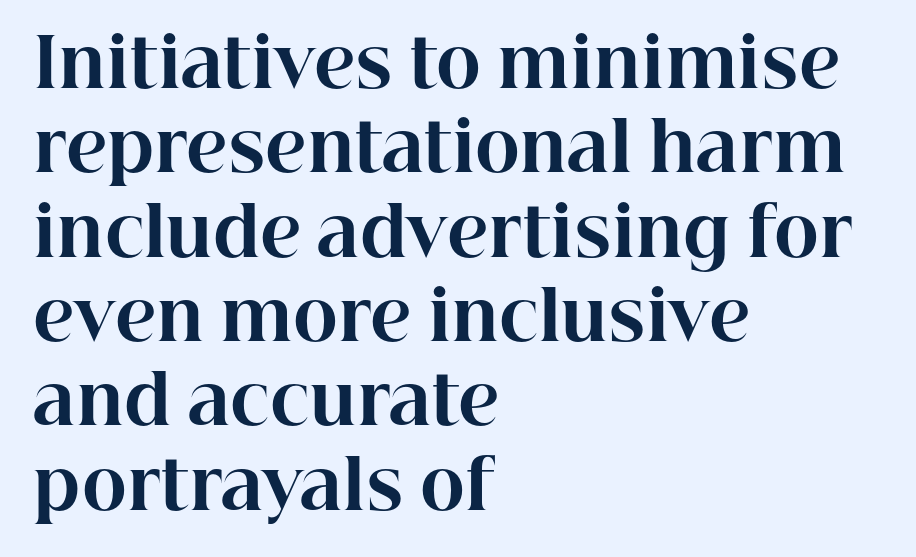
{"serif": "yes", "italic": "no", "bold": "yes", "weight": "bold", "width": "normal", "stroke_contrast": "high", "x_height": "medium", "monospaced": "no", "underline": "no", "align": "left", "line_spacing_ratio": 1.24, "letter_spacing": "normal", "letter_spacing_em": 0.0, "glyph_px": 68}
